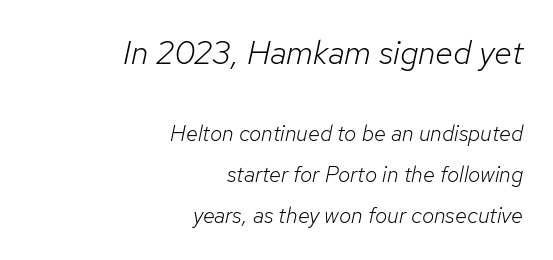
The image shows 33 px light type, italic (leaning right); set right-aligned, line spacing 1.86x, normal letter spacing, not underlined; the first (top) block is 1.5x larger; low stroke contrast and a medium x-height.
